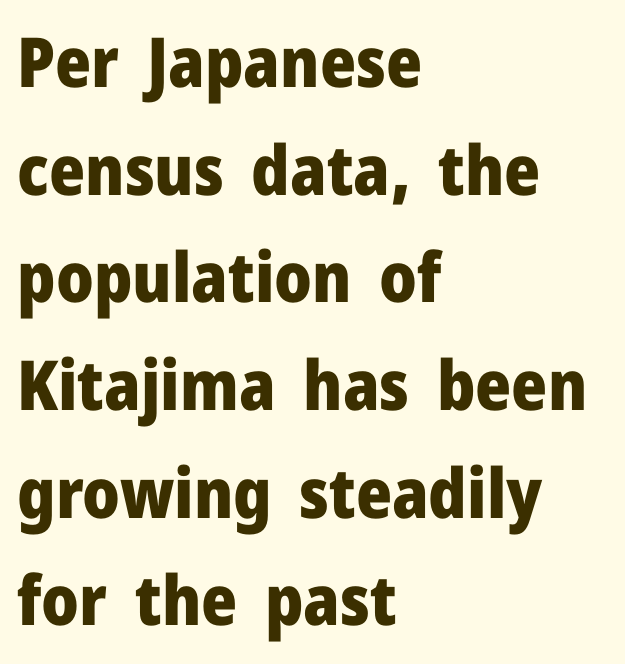
The image shows 69 px heavy sans-serif type, upright; set left-aligned, normal line spacing (1.56x), normal letter spacing, not underlined; low stroke contrast and a medium x-height.
